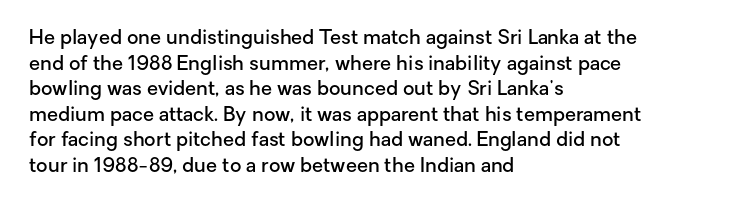
The image shows 20 px text type, upright; set left-aligned, normal line spacing (1.28x), normal letter spacing, not underlined.
